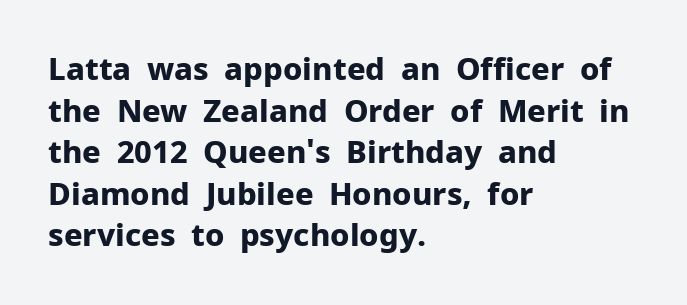
Q: Is the text bold? A: Yes.
Q: Is the text italic (slanted)? A: No, it is upright.
Q: Is the typeface a serif or a sans-serif typeface? A: Sans-serif.
Q: Is the text underlined? A: No.
Q: How is the paragraph aligned? A: Left-aligned.
Q: Is the spacing between letters normal or unusually wide? A: Normal.
Q: Is the spacing between lines tight, normal or loose? A: Normal.
Q: Width (condensed, normal, or wide)? A: Normal.
Q: Stroke contrast? A: Low.
Q: x-height? A: Medium.
Q: Monospaced? A: No.
